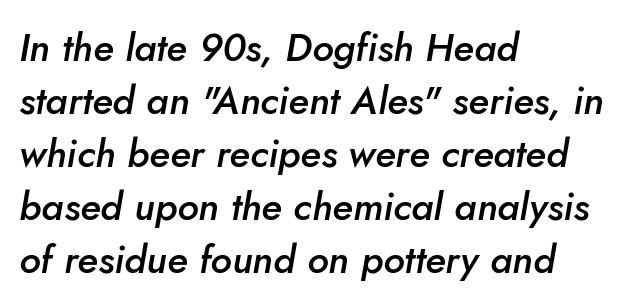
Q: Is the text bold? A: Semi-bold.
Q: Is the text italic (slanted)? A: Yes, it leans right by about 10 degrees.
Q: Is the text underlined? A: No.
Q: How is the paragraph aligned? A: Left-aligned.
Q: Is the spacing between letters normal or unusually wide? A: Normal.
Q: Is the spacing between lines tight, normal or loose? A: Normal.
Q: Width (condensed, normal, or wide)? A: Normal.
Q: Stroke contrast? A: Low.
Q: x-height? A: Small.
Q: Monospaced? A: No.
